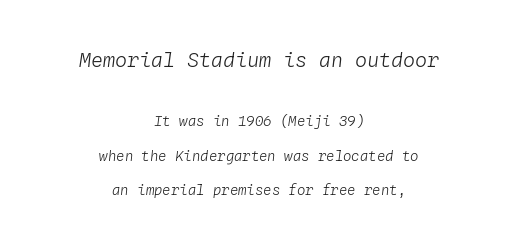
The paragraph has two soft edges and a firm central axis. This is oblique type, the kind used for emphasis or titles. Just letters on the line, the space beneath them empty. Reading down the column, the eye jumps a long way to each next line. Whoever set this made the first block the dominant, larger element. Default kerning and tracking; the words read as compact shapes.
